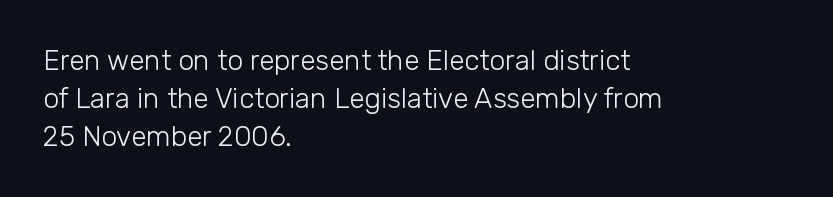
The image shows 28 px light sans-serif type, upright; set left-aligned, normal line spacing (1.36x), normal letter spacing, not underlined; low stroke contrast and a medium x-height.
